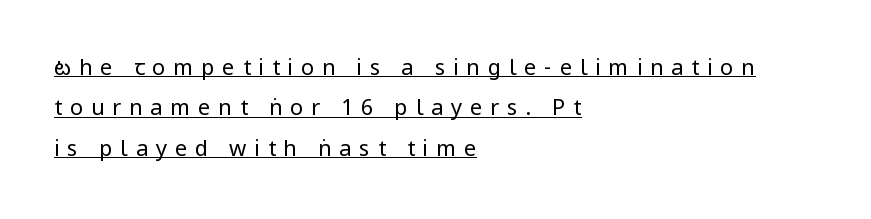
Looks like someone drew a line under every word here. This is roman type, the default non-slanted kind. Students, note that the glyphs here are deliberately spaced far apart. Notice how the passage keeps a crisp vertical edge on the left only.
